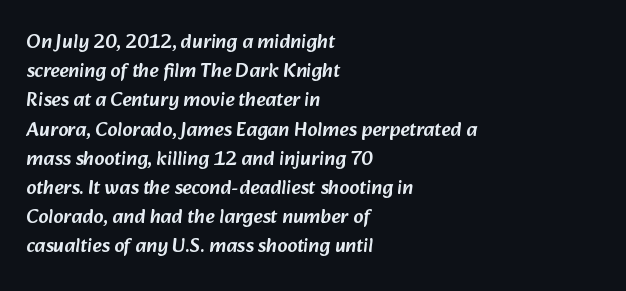
Q: Is the text underlined? A: No.
Q: How is the paragraph aligned? A: Left-aligned.
Q: Is the spacing between letters normal or unusually wide? A: Normal.
Q: Is the spacing between lines tight, normal or loose? A: Normal.
